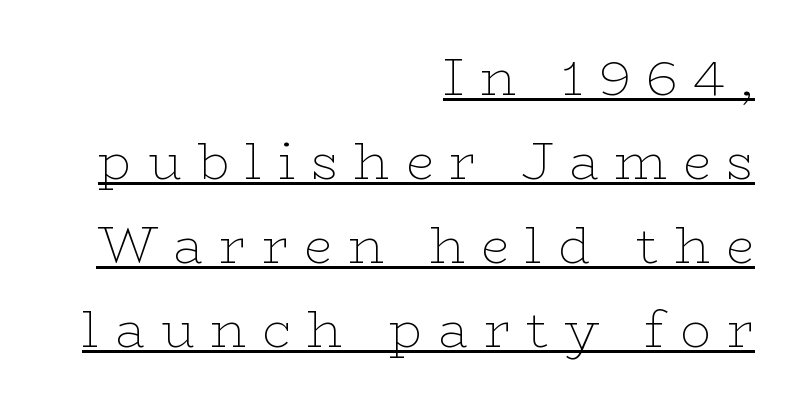
Q: Is the text bold? A: No.
Q: Is the text italic (slanted)? A: No, it is upright.
Q: Is the typeface a serif or a sans-serif typeface? A: Serif.
Q: Is the text underlined? A: Yes.
Q: How is the paragraph aligned? A: Right-aligned.
Q: Is the spacing between letters normal or unusually wide? A: Unusually wide.
Q: Is the spacing between lines tight, normal or loose? A: Normal.
Q: Width (condensed, normal, or wide)? A: Wide.
Q: Stroke contrast? A: Low.
Q: x-height? A: Medium.
Q: Monospaced? A: No.
